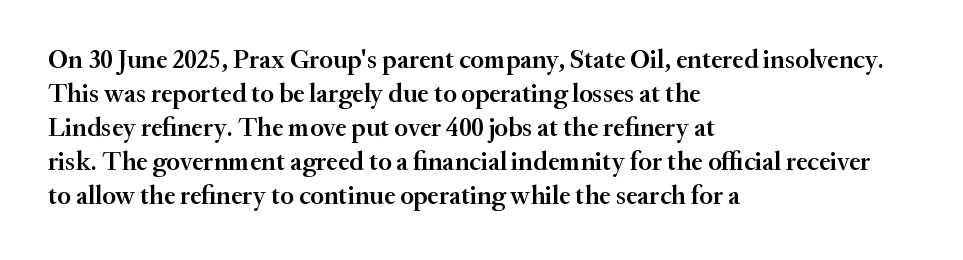
{"italic": "no", "bold": "semi", "underline": "no", "align": "left", "line_spacing": "normal", "line_spacing_ratio": 1.31, "letter_spacing": "normal", "letter_spacing_em": 0.0, "glyph_px": 26}
